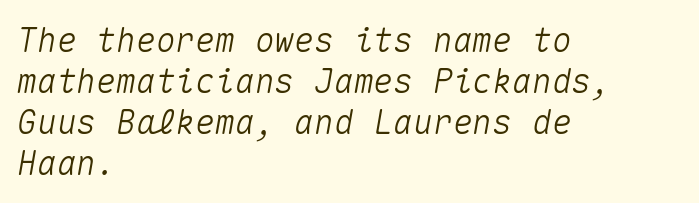
Q: Is the text italic (slanted)? A: Yes, it leans right by about 10 degrees.
Q: Is the text underlined? A: No.
Q: How is the paragraph aligned? A: Left-aligned.
Q: Is the spacing between letters normal or unusually wide? A: Normal.
Q: Width (condensed, normal, or wide)? A: Normal.
Q: Stroke contrast? A: Medium.
Q: x-height? A: Medium.
Q: Monospaced? A: Yes.
